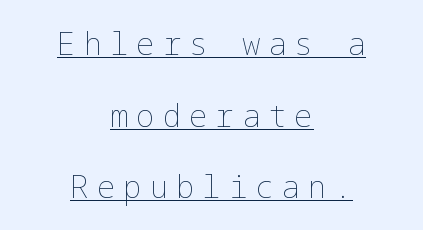
{"italic": "no", "bold": "no", "weight": "thin", "width": "normal", "stroke_contrast": "low", "x_height": "medium", "underline": "yes", "align": "center", "line_spacing": "loose", "line_spacing_ratio": 2.31, "letter_spacing": "wide", "letter_spacing_em": 0.25, "glyph_px": 31}
